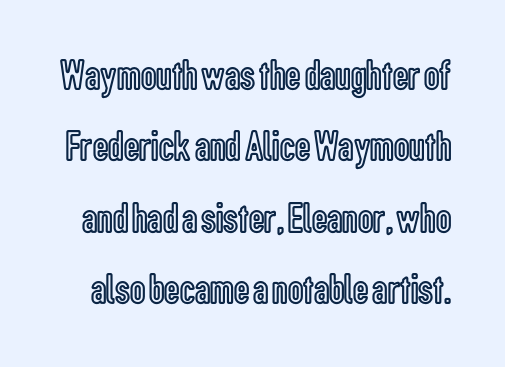
{"italic": "no", "width": "condensed", "x_height": "medium", "monospaced": "no", "underline": "no", "line_spacing": "normal", "line_spacing_ratio": 1.66, "letter_spacing": "normal", "letter_spacing_em": 0.0, "glyph_px": 43}
